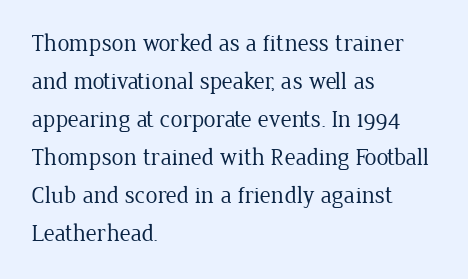
Caption: standard tracking, unaltered. How would I describe the line gaps? Plain and ordinary. Notice how the stems are strictly vertical — no italics here. The typeface has the unassuming heft of standard copy or less. The lines are quadded left.
